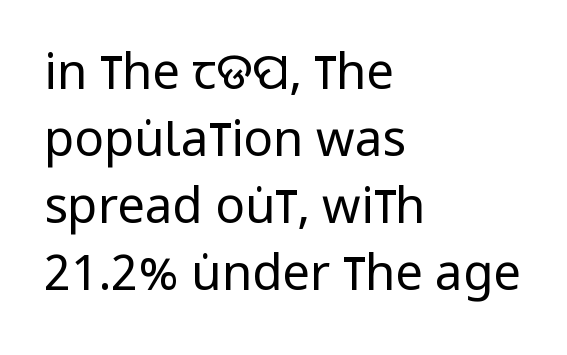
Unbolded letterforms with no extra heft. Type without underlining. Normally led — the rows are evenly, conventionally spaced. Check where the strokes stop: nothing finishes them off — pure sans. Do the letters lean? They stand straight. Varying glyph widths throughout — classic text-font behaviour.
